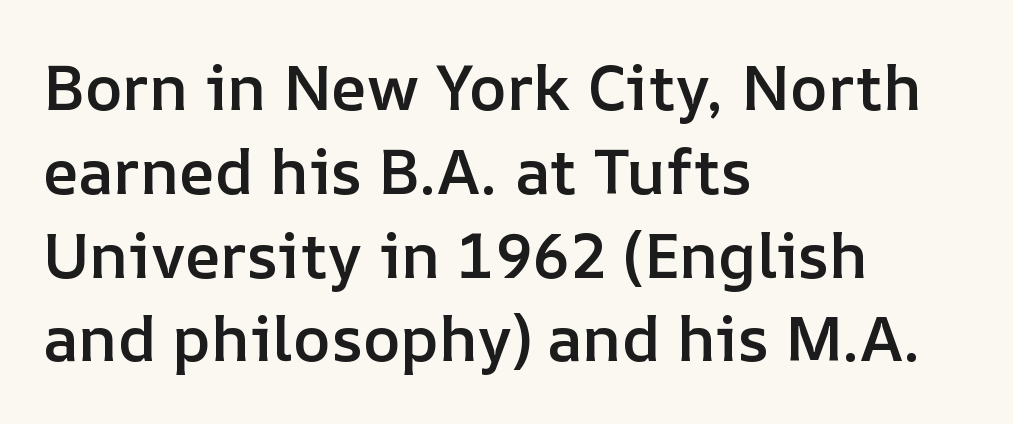
The image shows 63 px semibold type, upright; set left-aligned, normal line spacing (1.33x), normal letter spacing, not underlined; low stroke contrast and a medium x-height.
